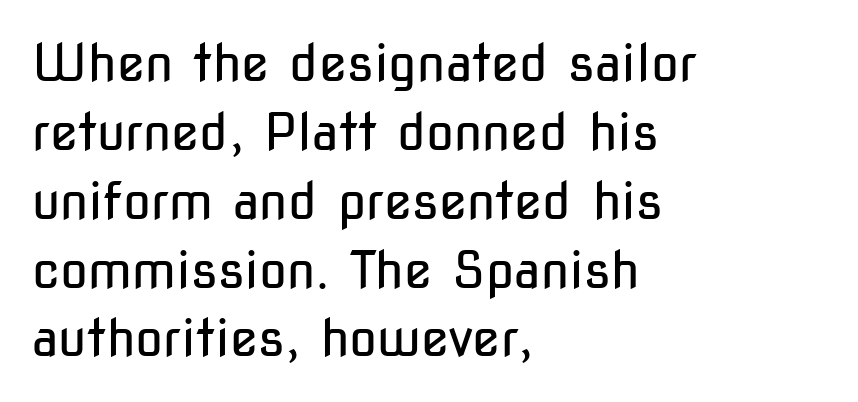
The image shows 51 px regular-weight, condensed sans-serif type, upright; set left-aligned, normal line spacing (1.35x), normal letter spacing, not underlined; low stroke contrast and a medium x-height.
